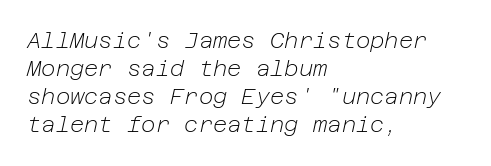
Q: Is the text bold? A: No.
Q: Is the text italic (slanted)? A: Yes, it leans right by about 12 degrees.
Q: Is the text underlined? A: No.
Q: How is the paragraph aligned? A: Left-aligned.
Q: Is the spacing between letters normal or unusually wide? A: Normal.
Q: Is the spacing between lines tight, normal or loose? A: Normal.
